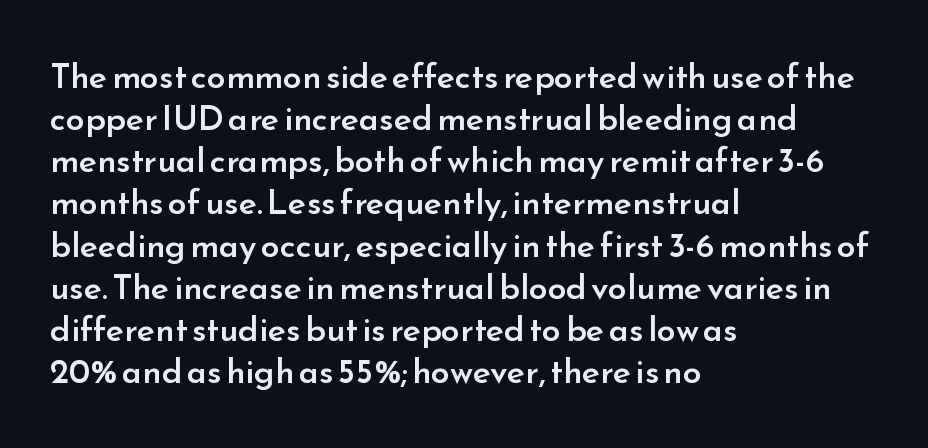
Q: Is the text bold? A: Semi-bold.
Q: Is the text italic (slanted)? A: No, it is upright.
Q: Is the typeface a serif or a sans-serif typeface? A: Sans-serif.
Q: Is the text underlined? A: No.
Q: How is the paragraph aligned? A: Left-aligned.
Q: Is the spacing between letters normal or unusually wide? A: Normal.
Q: Width (condensed, normal, or wide)? A: Normal.
Q: Stroke contrast? A: Low.
Q: x-height? A: Small.
Q: Monospaced? A: No.
